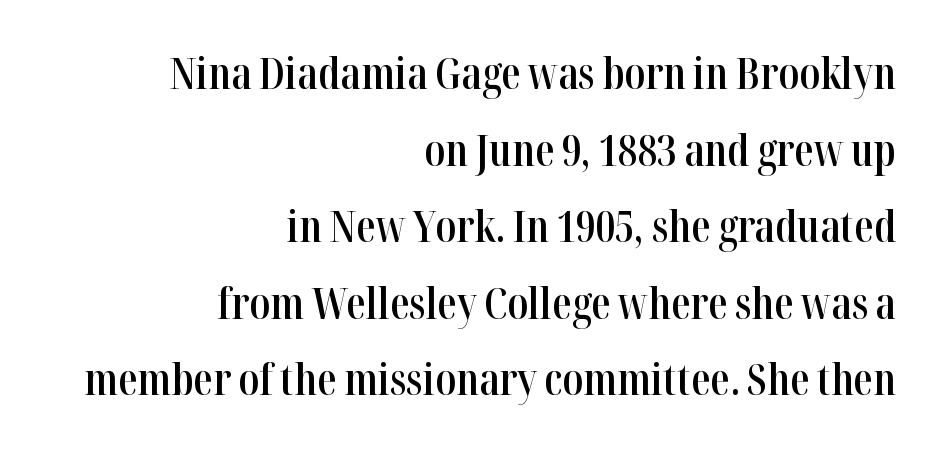
The image shows 43 px semibold, condensed serif type, upright; set right-aligned, line spacing 1.78x, normal letter spacing, not underlined; high stroke contrast and a medium x-height.
